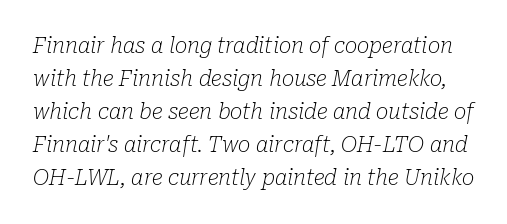
Q: Is the text bold? A: No.
Q: Is the text italic (slanted)? A: Yes, it leans right by about 10 degrees.
Q: Is the text underlined? A: No.
Q: Is the spacing between letters normal or unusually wide? A: Normal.
Q: Is the spacing between lines tight, normal or loose? A: Normal.
